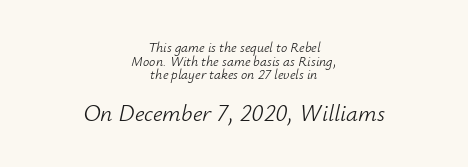
Q: Is the text bold? A: No.
Q: Is the text italic (slanted)? A: Yes, it leans right by about 12 degrees.
Q: Is the text underlined? A: No.
Q: How is the paragraph aligned? A: Centered.
Q: Is the spacing between letters normal or unusually wide? A: Normal.
Q: Is the spacing between lines tight, normal or loose? A: Tight.
Q: Which block of text is set in a larger size, the first (top) or the second (bottom)? A: The second (bottom) one.
